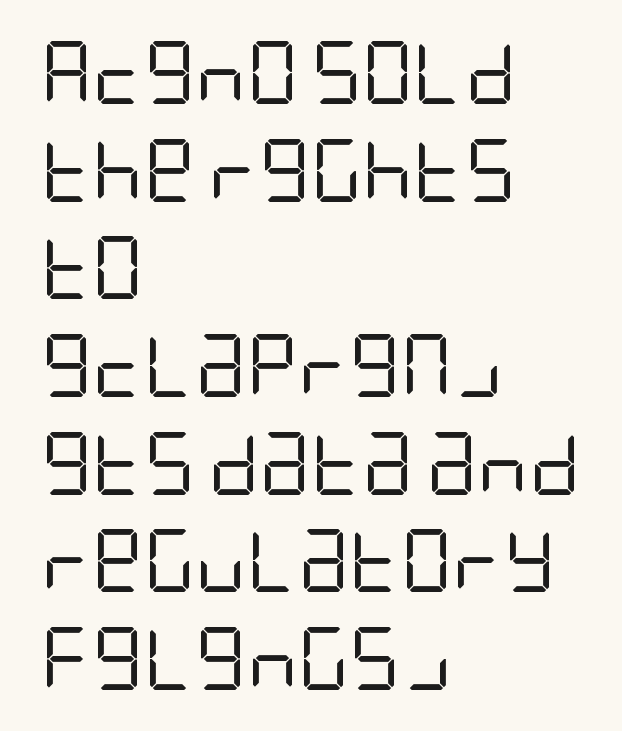
{"serif": "no", "italic": "no", "bold": "no", "weight": "regular", "width": "condensed", "stroke_contrast": "low", "x_height": "large", "underline": "no", "align": "left", "line_spacing": "normal", "line_spacing_ratio": 1.55, "letter_spacing": "normal", "letter_spacing_em": 0.0, "glyph_px": 63}
